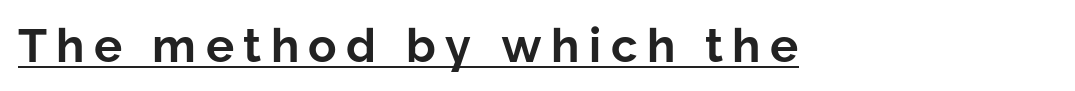
Compared with an ordinary text face, these strokes are far heavier — a full bold. Rendered with straight, roman letterforms. Do the characters align in a grid? No, the font is proportional. Students, note that the glyphs here are deliberately spaced far apart. Note: no serifs on the glyphs. Quick note: underline on.
